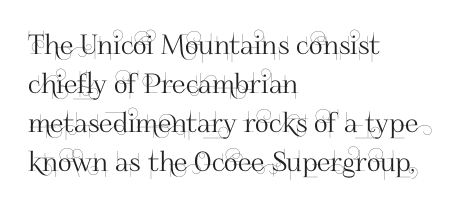
Evenly set lines give the paragraph a standard silhouette. What stands out about the letter spacing? Nothing — it is the standard amount. Glance below the letters and you will spot only blank space. The compositor pushed each line to the left boundary. The axis of the letterforms is exactly vertical.
